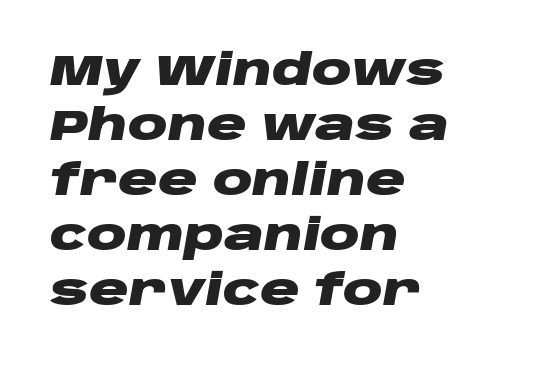
Q: Is the text bold? A: Yes.
Q: Is the text italic (slanted)? A: Yes, it leans right by about 10 degrees.
Q: Is the text underlined? A: No.
Q: How is the paragraph aligned? A: Left-aligned.
Q: Is the spacing between letters normal or unusually wide? A: Normal.
Q: Is the spacing between lines tight, normal or loose? A: Normal.
Q: Width (condensed, normal, or wide)? A: Wide.
Q: Stroke contrast? A: Low.
Q: x-height? A: Large.
Q: Monospaced? A: No.
